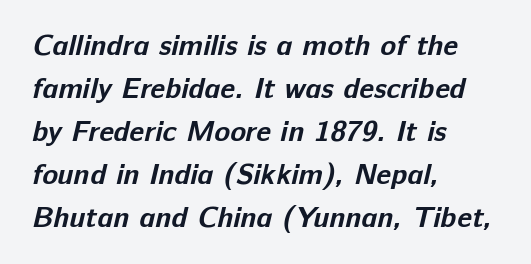
{"serif": "no", "bold": "yes", "weight": "bold", "width": "normal", "stroke_contrast": "low", "x_height": "medium", "monospaced": "no", "underline": "no", "align": "left", "line_spacing": "normal", "line_spacing_ratio": 1.48, "letter_spacing": "normal", "letter_spacing_em": 0.0, "glyph_px": 29}
